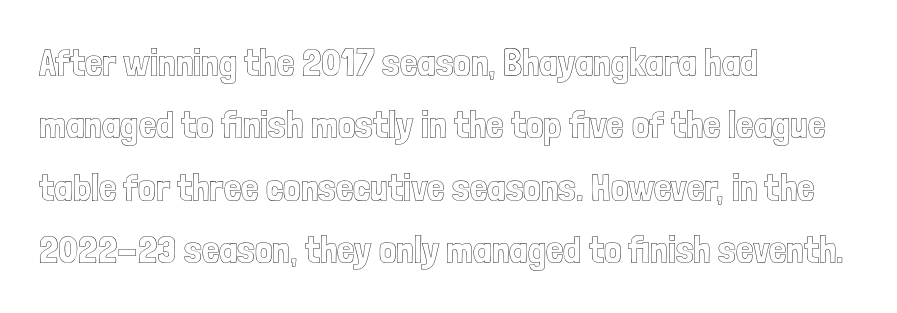
{"italic": "no", "width": "condensed", "x_height": "medium", "monospaced": "no", "underline": "no", "align": "left", "line_spacing": "normal", "line_spacing_ratio": 1.6, "letter_spacing": "normal", "letter_spacing_em": 0.0, "glyph_px": 39}
